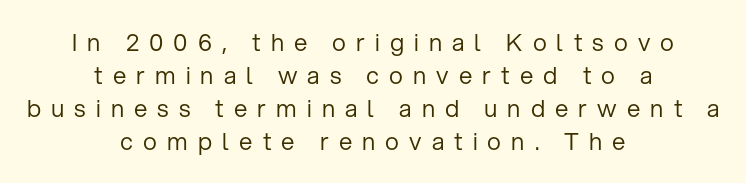
{"italic": "no", "bold": "no", "underline": "no", "align": "center", "line_spacing": "normal", "line_spacing_ratio": 1.38, "letter_spacing": "wide", "letter_spacing_em": 0.42, "glyph_px": 24}
